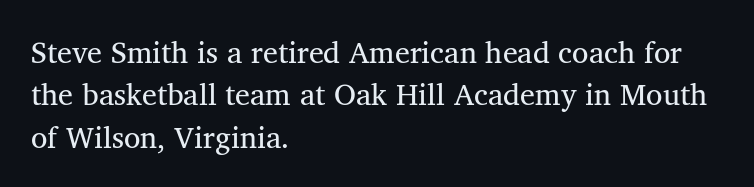
Casual observation: everything's shoved over to the left. Look at the bottom of the vertical strokes: they flare into serifs here. Do the characters align in a grid? No, the font is proportional. Descenders hang freely into open space.
